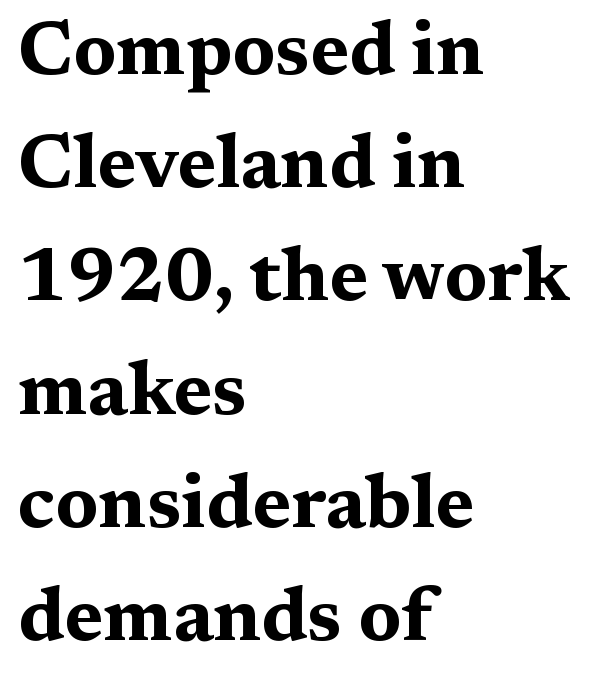
{"serif": "yes", "italic": "no", "bold": "yes", "weight": "bold", "width": "wide", "stroke_contrast": "medium", "x_height": "medium", "monospaced": "no", "underline": "no", "align": "left", "line_spacing": "normal", "line_spacing_ratio": 1.51, "letter_spacing": "normal", "letter_spacing_em": 0.0, "glyph_px": 75}
